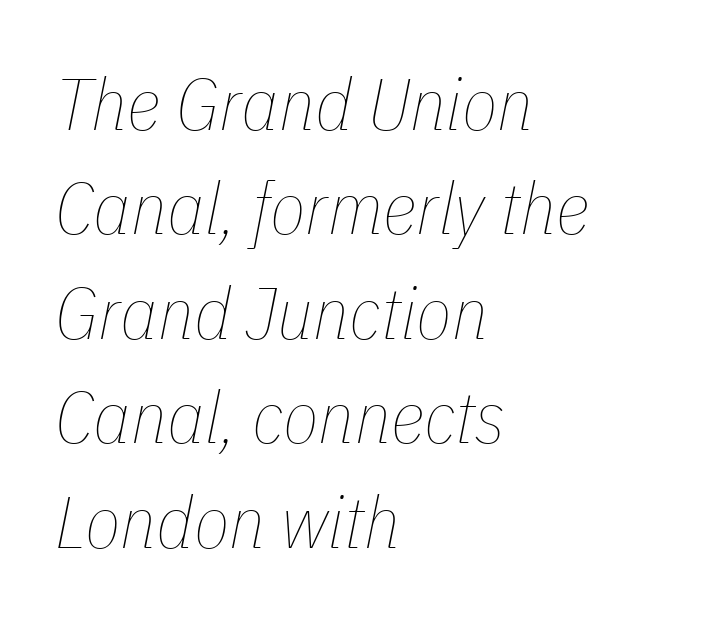
Default kerning and tracking; the words read as compact shapes. These lines stack with their left ends in a neat column. The face used here is proportionally spaced, like ordinary book or web type. These lines were composed using italics.
